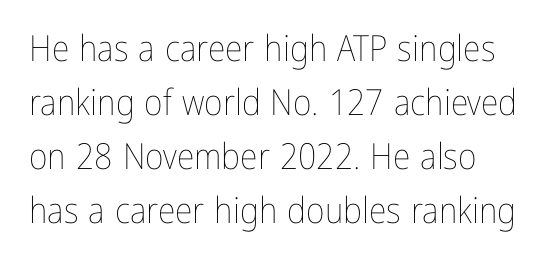
The rendering uses natural spacing where letterforms have individual widths. The line-height multiplier appears to be the usual default. No extra ink here — the face is not bold. The typesetter chose a ragged-right arrangement here.
